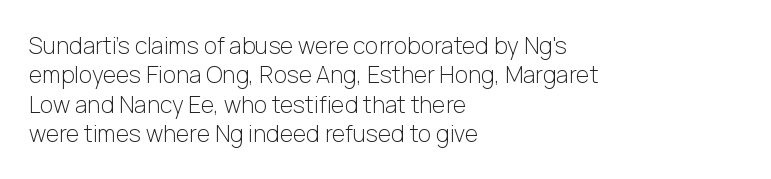
Q: Is the text bold? A: No.
Q: Is the text italic (slanted)? A: No, it is upright.
Q: Is the text underlined? A: No.
Q: How is the paragraph aligned? A: Left-aligned.
Q: Is the spacing between letters normal or unusually wide? A: Normal.
Q: Is the spacing between lines tight, normal or loose? A: Normal.
